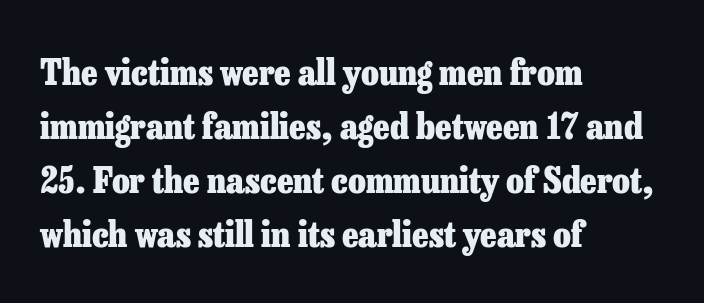
{"serif": "yes", "italic": "no", "bold": "yes", "weight": "heavy", "width": "normal", "stroke_contrast": "low", "x_height": "medium", "monospaced": "no", "underline": "no", "align": "left", "line_spacing": "normal", "line_spacing_ratio": 1.5, "letter_spacing": "normal", "letter_spacing_em": 0.0, "glyph_px": 36}
